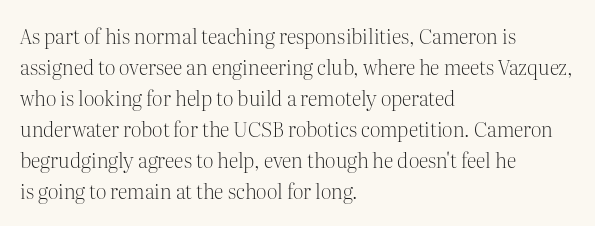
The image shows 20 px text type, upright; set left-aligned, normal line spacing (1.55x), normal letter spacing, not underlined.
